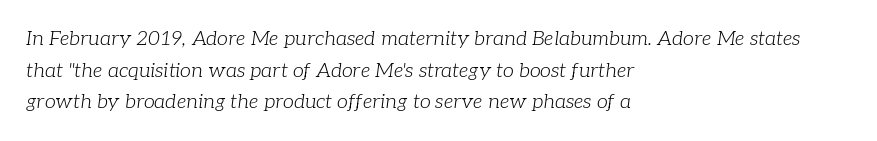
{"italic": "yes", "lean": "right", "slant_degrees": 7, "bold": "no", "underline": "no", "align": "left", "line_spacing": "normal", "line_spacing_ratio": 1.58, "letter_spacing": "normal", "letter_spacing_em": 0.0, "glyph_px": 20}
